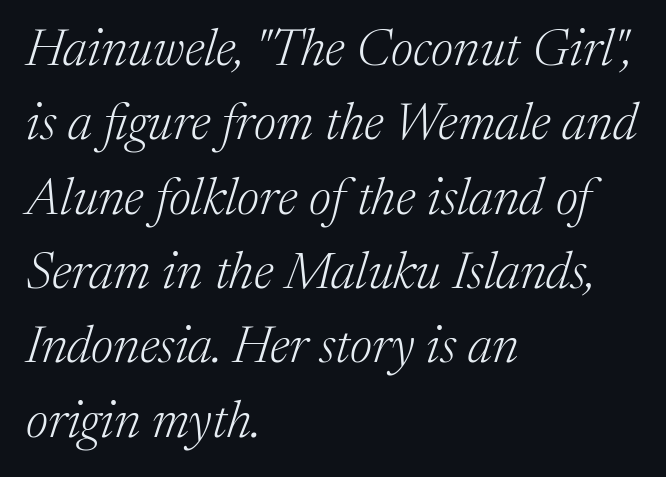
Q: Is the text bold? A: No.
Q: Is the text italic (slanted)? A: Yes, it leans right by about 17 degrees.
Q: Is the typeface a serif or a sans-serif typeface? A: Serif.
Q: Is the text underlined? A: No.
Q: How is the paragraph aligned? A: Left-aligned.
Q: Is the spacing between letters normal or unusually wide? A: Normal.
Q: Is the spacing between lines tight, normal or loose? A: Normal.
Q: Width (condensed, normal, or wide)? A: Normal.
Q: Stroke contrast? A: Medium.
Q: x-height? A: Medium.
Q: Monospaced? A: No.
